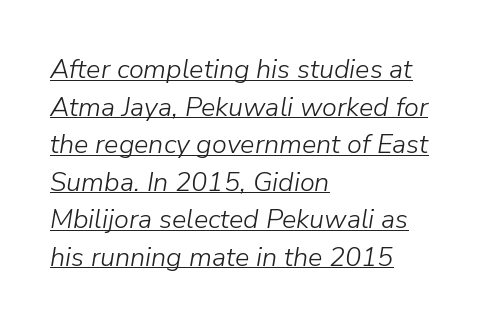
{"italic": "yes", "lean": "right", "slant_degrees": 9, "bold": "no", "underline": "yes", "align": "left", "line_spacing": "normal", "line_spacing_ratio": 1.39, "letter_spacing": "normal", "letter_spacing_em": 0.0, "glyph_px": 27}
